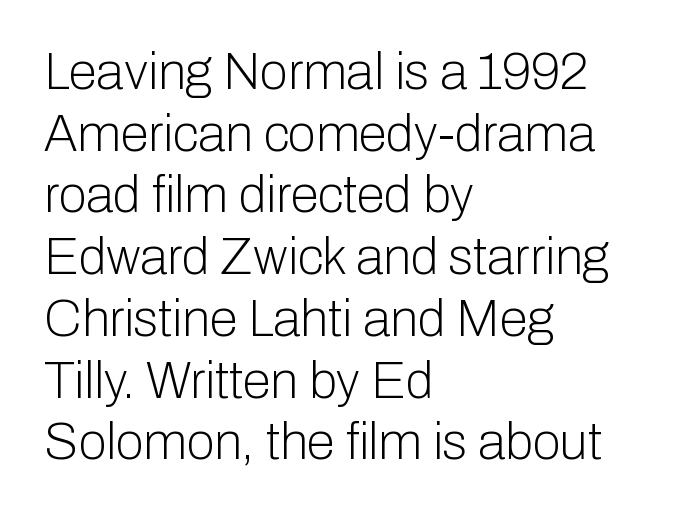
Does the lettering tilt? It doesn't — this is upright. Nothing sits at the stroke ends, so this counts as sans-serif. Think of a printed novel: that variable character pitch is what you see here. Has an underline been added? It has not.
